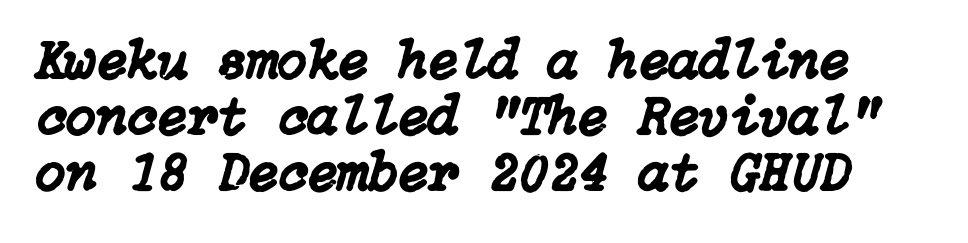
Q: Is the text italic (slanted)? A: Yes, it leans right by about 15 degrees.
Q: Is the text underlined? A: No.
Q: Is the spacing between letters normal or unusually wide? A: Normal.
Q: Is the spacing between lines tight, normal or loose? A: Tight.
Q: Width (condensed, normal, or wide)? A: Normal.
Q: Stroke contrast? A: Low.
Q: x-height? A: Medium.
